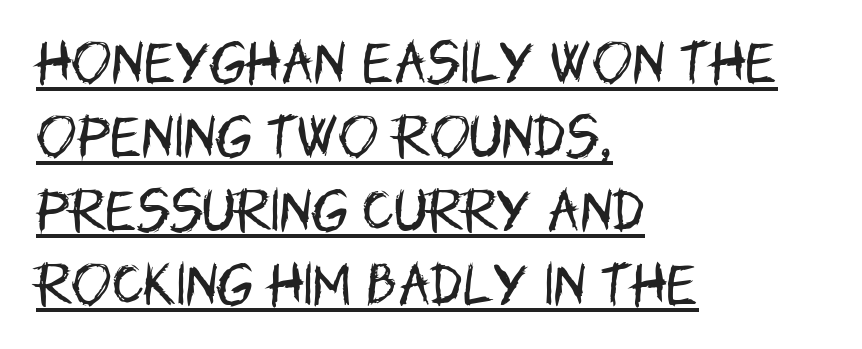
Q: Is the text bold? A: No.
Q: Is the text italic (slanted)? A: No, it is upright.
Q: Is the typeface a serif or a sans-serif typeface? A: Sans-serif.
Q: Is the text underlined? A: Yes.
Q: How is the paragraph aligned? A: Left-aligned.
Q: Is the spacing between letters normal or unusually wide? A: Normal.
Q: Is the spacing between lines tight, normal or loose? A: Normal.
Q: Width (condensed, normal, or wide)? A: Condensed.
Q: Stroke contrast? A: Low.
Q: x-height? A: Large.
Q: Monospaced? A: No.
